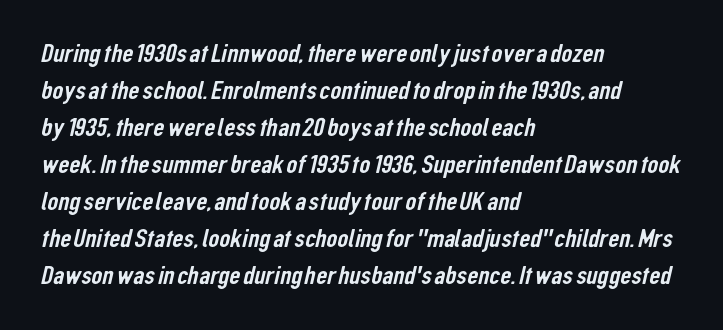
{"underline": "no", "align": "left", "line_spacing": "normal", "line_spacing_ratio": 1.37, "letter_spacing": "normal", "letter_spacing_em": 0.0, "glyph_px": 27}
